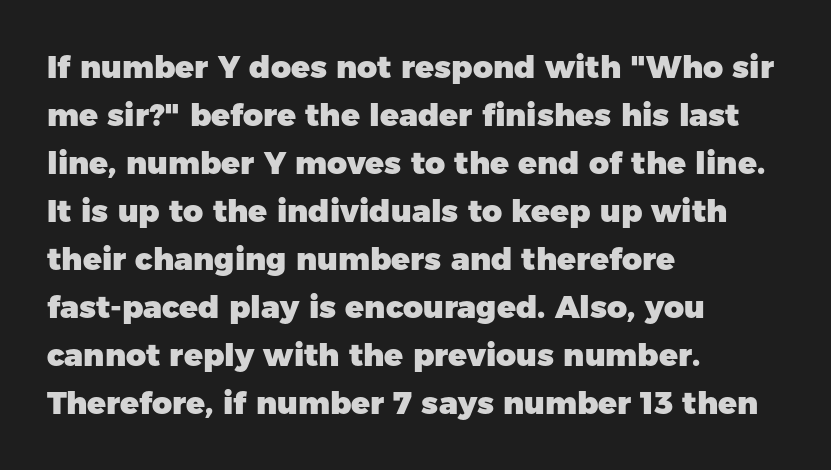
{"serif": "no", "italic": "no", "bold": "yes", "weight": "heavy", "width": "normal", "stroke_contrast": "low", "x_height": "medium", "monospaced": "no", "underline": "no", "align": "left", "line_spacing": "normal", "line_spacing_ratio": 1.55, "letter_spacing": "normal", "letter_spacing_em": 0.0, "glyph_px": 31}
